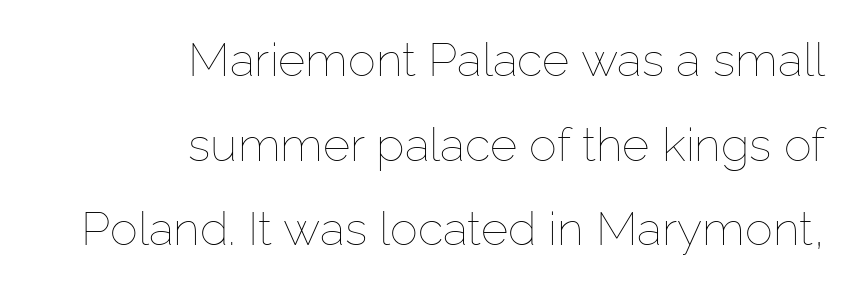
Q: Is the text bold? A: No.
Q: Is the text italic (slanted)? A: No, it is upright.
Q: Is the text underlined? A: No.
Q: How is the paragraph aligned? A: Right-aligned.
Q: Is the spacing between letters normal or unusually wide? A: Normal.
Q: Width (condensed, normal, or wide)? A: Normal.
Q: Stroke contrast? A: Low.
Q: x-height? A: Medium.
Q: Monospaced? A: No.
